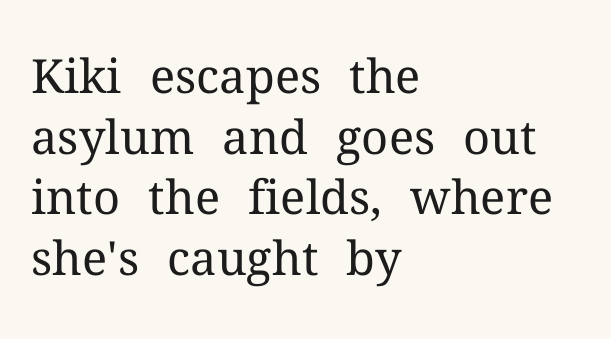
{"serif": "yes", "italic": "no", "bold": "no", "weight": "regular", "width": "normal", "stroke_contrast": "medium", "x_height": "medium", "monospaced": "no", "underline": "no", "align": "left", "line_spacing": "normal", "line_spacing_ratio": 1.29, "letter_spacing": "normal", "letter_spacing_em": 0.0, "glyph_px": 47}
